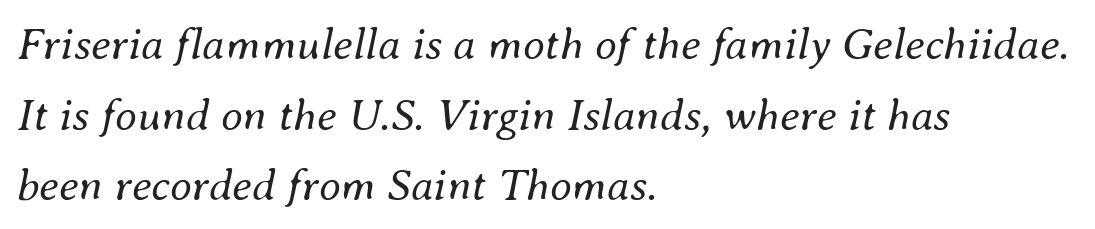
The image shows 45 px regular-weight type, italic (leaning right); set left-aligned, normal line spacing (1.57x), normal letter spacing, not underlined; medium stroke contrast and a small x-height.
